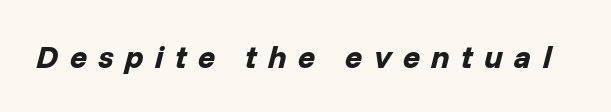
The passage shown leans; its letterforms are oblique. Character widths vary here, with narrow letters taking less room than wide ones. Underline: absent. What stands out about the letter spacing? Its width — letters are far apart. The characters look thick and weighty, a clear bold.
